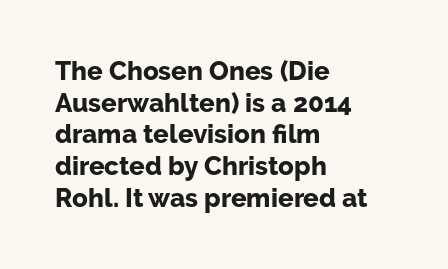
I'd describe the lettering as bold — thick and assertive. Words appear dense and cohesive because spacing is normal. Reading down the block, your eye returns to a fixed left position each line. The lettering holds an erect, upright posture throughout. Descender tails drop into unmarked territory.
